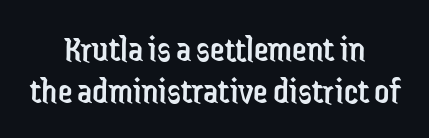
Each line is balanced around a shared central axis. Rule under the text: the space is simply empty. This rendering employs a face without finishing strokes, i.e., a sans-serif. These lines huddle together more closely than default settings would place them.
